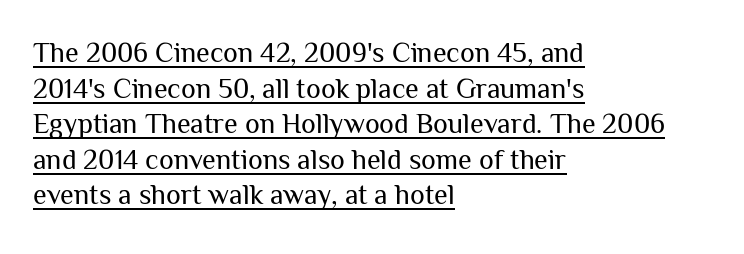
{"serif": "no", "italic": "no", "bold": "no", "weight": "regular", "width": "normal", "stroke_contrast": "medium", "x_height": "medium", "monospaced": "no", "underline": "yes", "align": "left", "line_spacing": "normal", "line_spacing_ratio": 1.27, "letter_spacing": "normal", "letter_spacing_em": 0.0, "glyph_px": 28}
